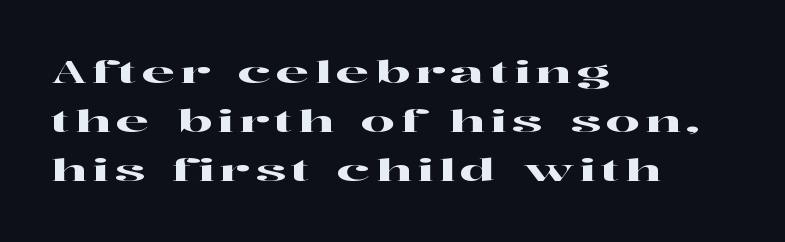
The image shows 30 px wide serif type, upright; set left-aligned, normal line spacing (1.64x), not underlined; high stroke contrast and a medium x-height.
